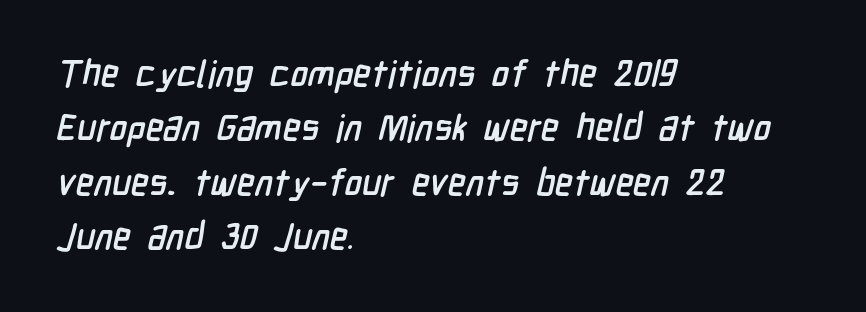
Q: Is the typeface a serif or a sans-serif typeface? A: Sans-serif.
Q: Is the text underlined? A: No.
Q: How is the paragraph aligned? A: Left-aligned.
Q: Is the spacing between letters normal or unusually wide? A: Normal.
Q: Is the spacing between lines tight, normal or loose? A: Normal.
Q: Width (condensed, normal, or wide)? A: Condensed.
Q: Stroke contrast? A: Low.
Q: x-height? A: Medium.
Q: Monospaced? A: No.
